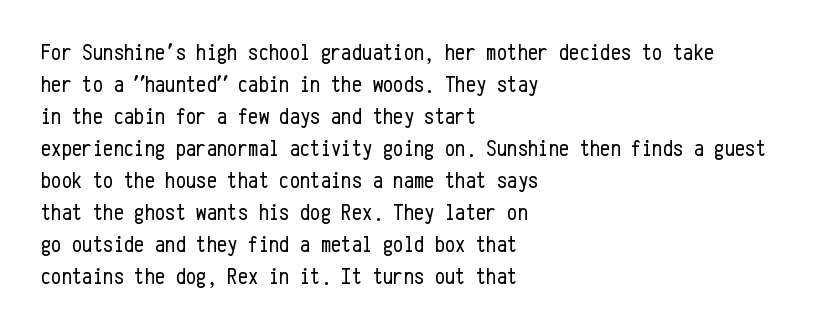
The image shows 23 px text type, upright; set left-aligned, normal line spacing (1.39x), normal letter spacing, not underlined.
